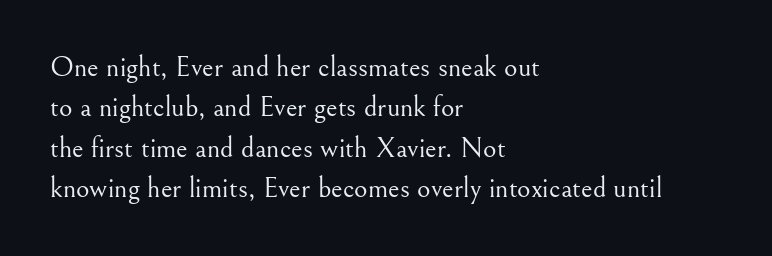
The rendering uses a moderate line-height, typical for paragraphs. Observe the ordinary spacing: letters are neighbours, not strangers. This is roman type, the default non-slanted kind. These lines are rendered in a variable-pitch font.
